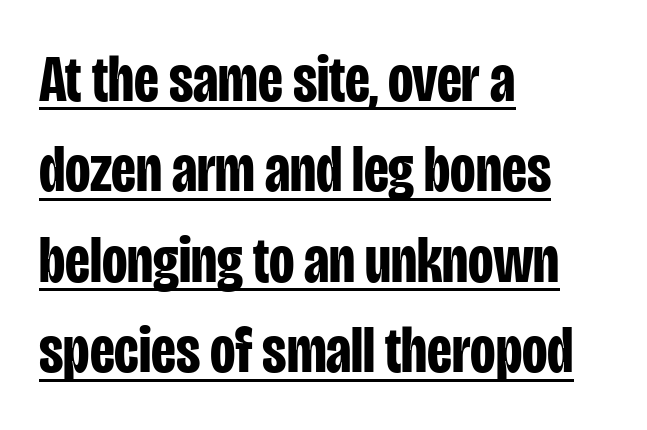
You could call the tracking neutral — neither tight nor loose. Stroke terminals: plain, sans-serif. A roman cut, with each character standing at attention. Compared with undecorated copy, this sample adds a rule below the words. Every row of glyphs begins at an identical x-position on the left.
